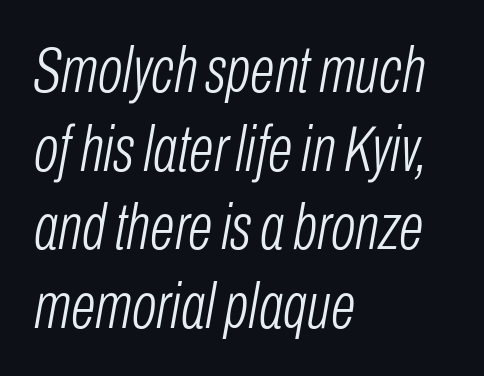
Q: Is the text bold? A: No.
Q: Is the text italic (slanted)? A: Yes, it leans right by about 10 degrees.
Q: Is the text underlined? A: No.
Q: How is the paragraph aligned? A: Left-aligned.
Q: Is the spacing between letters normal or unusually wide? A: Normal.
Q: Width (condensed, normal, or wide)? A: Condensed.
Q: Stroke contrast? A: Low.
Q: x-height? A: Medium.
Q: Monospaced? A: No.
